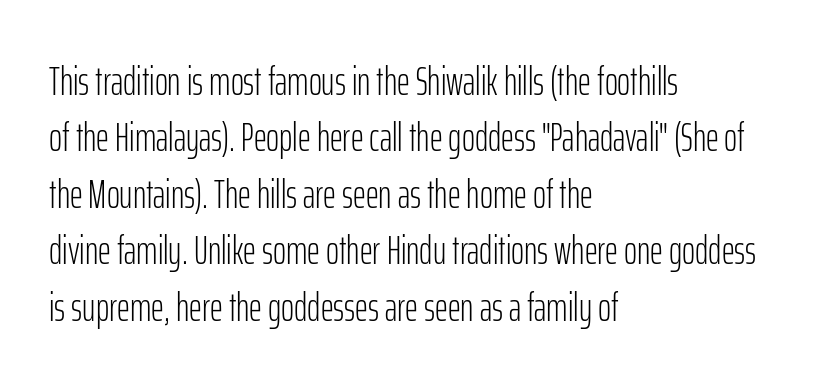
Is the letter spacing exaggerated? No — it looks like the ordinary default. Every row of glyphs begins at an identical x-position on the left. The characters are drawn with everyday or finer stroke widths. Designer's note — italics off, roman on.
